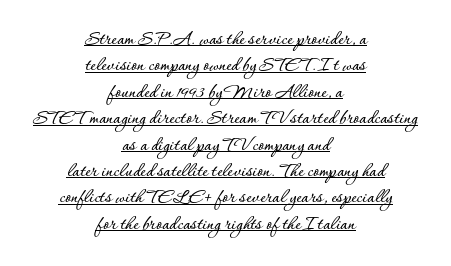
Underlined type. Teacher's note: observe the equal gaps on both sides — that is centered alignment. Short note: letters normally spaced. Does the leading feel generous? No, just average.
